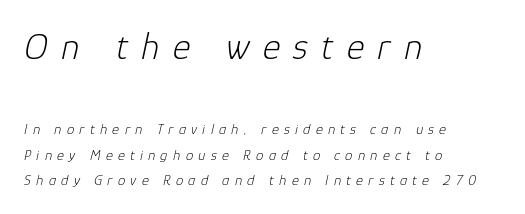
Q: Is the text bold? A: No.
Q: Is the text italic (slanted)? A: Yes, it leans right by about 12 degrees.
Q: Is the text underlined? A: No.
Q: How is the paragraph aligned? A: Left-aligned.
Q: Is the spacing between letters normal or unusually wide? A: Unusually wide.
Q: Which block of text is set in a larger size, the first (top) or the second (bottom)? A: The first (top) one.
Q: Width (condensed, normal, or wide)? A: Normal.
Q: Stroke contrast? A: Low.
Q: x-height? A: Medium.
Q: Monospaced? A: No.
